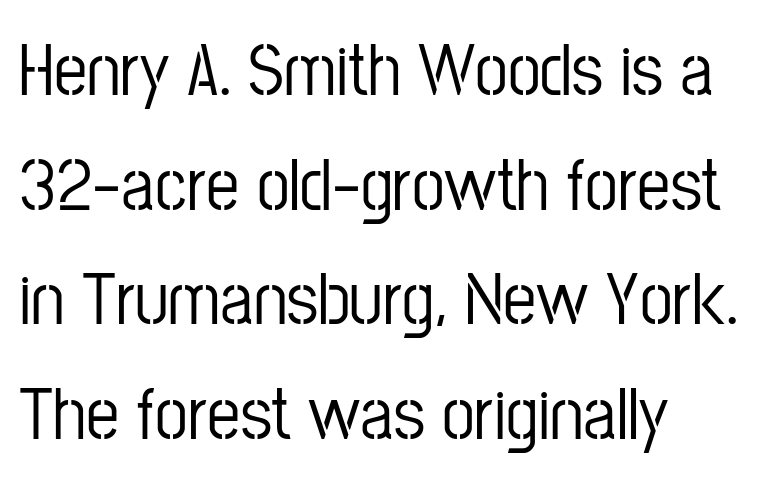
Q: Is the text italic (slanted)? A: No, it is upright.
Q: Is the typeface a serif or a sans-serif typeface? A: Sans-serif.
Q: Is the text underlined? A: No.
Q: How is the paragraph aligned? A: Left-aligned.
Q: Is the spacing between letters normal or unusually wide? A: Normal.
Q: Is the spacing between lines tight, normal or loose? A: Normal.
Q: Width (condensed, normal, or wide)? A: Condensed.
Q: Stroke contrast? A: Low.
Q: x-height? A: Medium.
Q: Monospaced? A: No.
